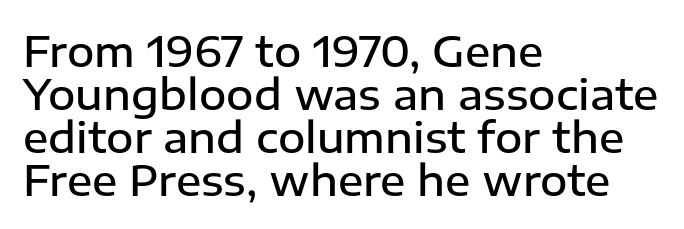
Quick note: underline off. Leading is clearly below the norm, producing a dense column. You could not count columns in this text — the font is proportionally spaced. The paragraph shown leans on its left margin.
